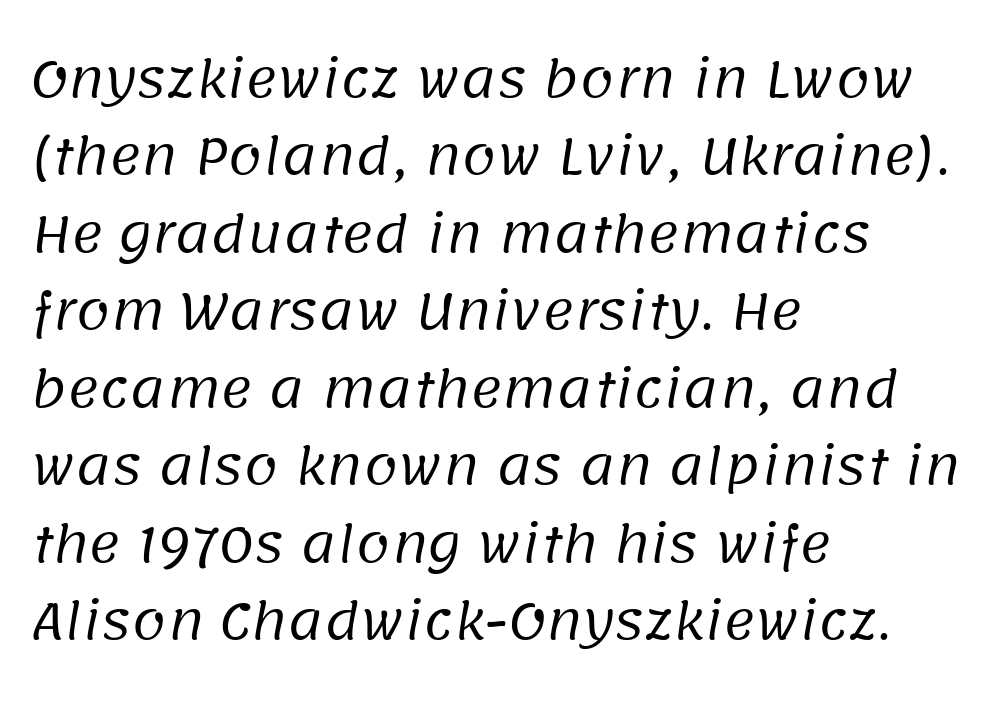
Which margin do the lines hug? The left one — the right edge is uneven. Quick note: underline off. Stroke thickness stays within the range of a standard reading face or lighter. Is this a sans? Yes — the strokes have no serifs.
